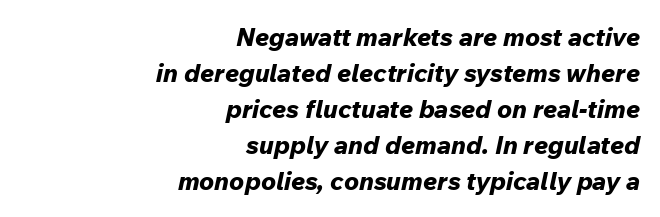
{"italic": "yes", "lean": "right", "slant_degrees": 12, "bold": "yes", "underline": "no", "align": "right", "line_spacing": "normal", "line_spacing_ratio": 1.44, "letter_spacing": "normal", "letter_spacing_em": 0.0, "glyph_px": 25}
